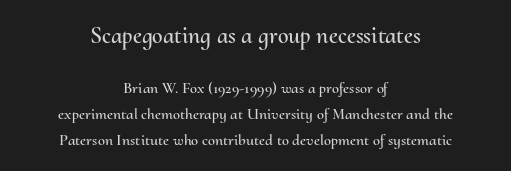
{"italic": "no", "underline": "no", "align": "center", "line_spacing": "normal", "line_spacing_ratio": 1.63, "letter_spacing": "normal", "letter_spacing_em": 0.0, "larger_block": "first", "size_ratio": 1.5, "glyph_px": 24}
